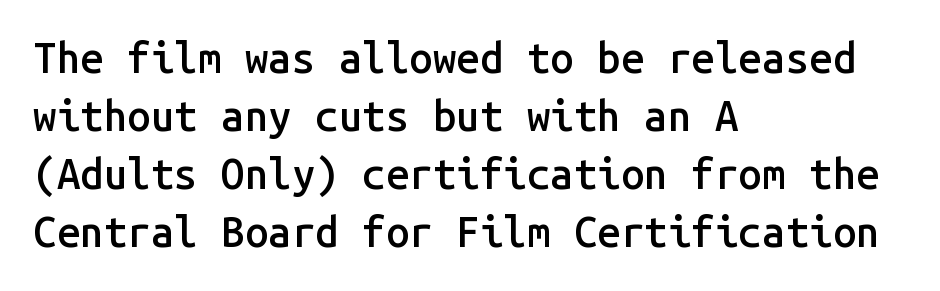
Q: Is the text bold? A: Semi-bold.
Q: Is the text italic (slanted)? A: No, it is upright.
Q: Is the typeface a serif or a sans-serif typeface? A: Sans-serif.
Q: Is the text underlined? A: No.
Q: How is the paragraph aligned? A: Left-aligned.
Q: Is the spacing between letters normal or unusually wide? A: Normal.
Q: Is the spacing between lines tight, normal or loose? A: Normal.
Q: Width (condensed, normal, or wide)? A: Normal.
Q: Stroke contrast? A: Low.
Q: x-height? A: Medium.
Q: Monospaced? A: Yes.
